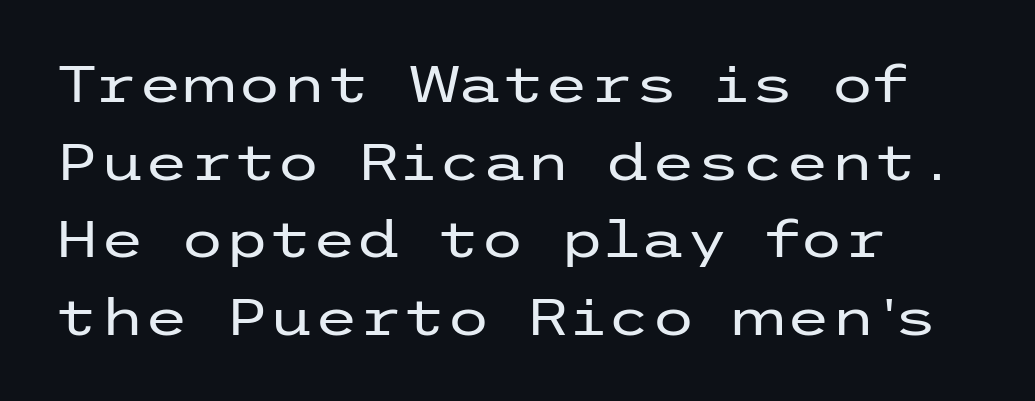
Does the leading feel generous? No, just average. Tracking value appears to be zero — textbook default spacing. Think standard paragraph weight, or any step lighter than that. Stroke terminals: plain, sans-serif.
